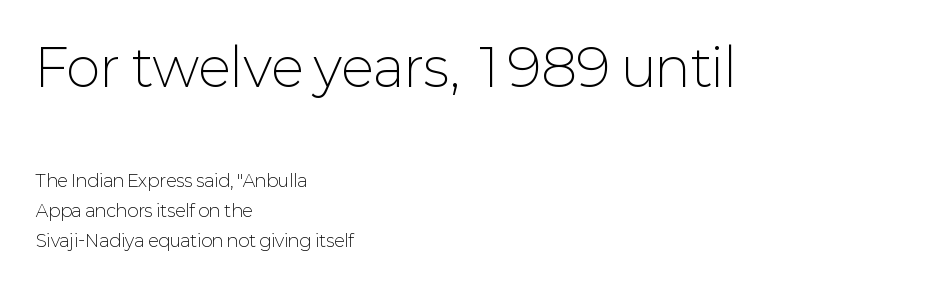
{"serif": "no", "italic": "no", "bold": "no", "weight": "light", "width": "normal", "stroke_contrast": "low", "x_height": "medium", "monospaced": "no", "underline": "no", "align": "left", "line_spacing_ratio": 1.77, "letter_spacing": "normal", "letter_spacing_em": 0.0, "larger_block": "first", "size_ratio": 3.06, "glyph_px": 52}
